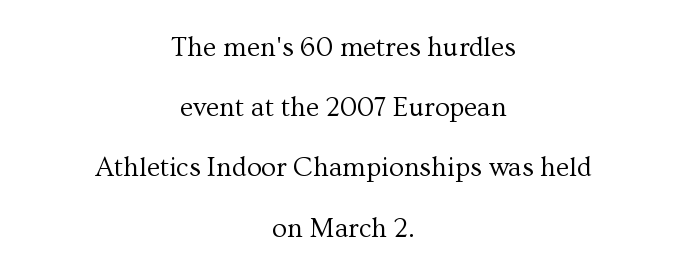
{"italic": "no", "bold": "no", "underline": "no", "align": "center", "line_spacing": "loose", "line_spacing_ratio": 2.23, "letter_spacing": "normal", "letter_spacing_em": 0.0, "glyph_px": 27}
